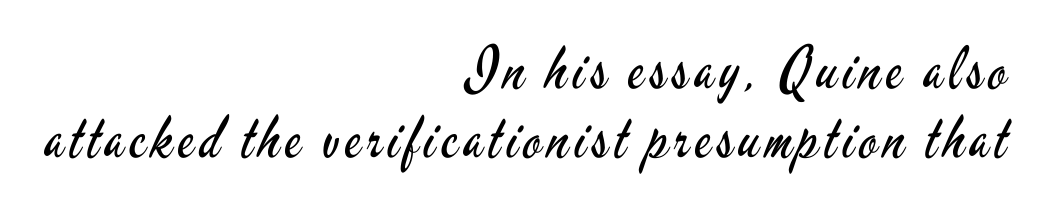
Q: Is the text bold? A: No.
Q: Is the text italic (slanted)? A: Yes.
Q: Is the typeface a serif or a sans-serif typeface? A: Sans-serif.
Q: Is the text underlined? A: No.
Q: How is the paragraph aligned? A: Right-aligned.
Q: Width (condensed, normal, or wide)? A: Condensed.
Q: Stroke contrast? A: Low.
Q: x-height? A: Small.
Q: Monospaced? A: No.
